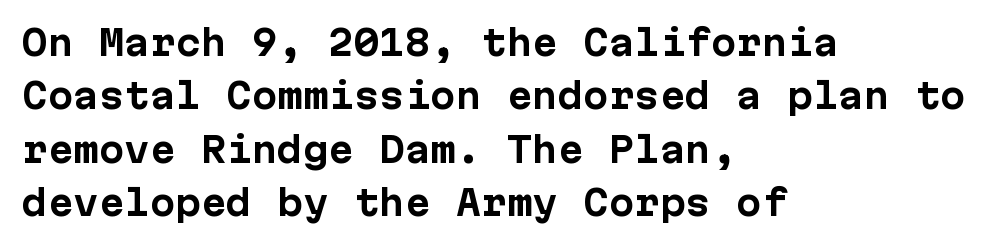
Nope, no serifs anywhere on these letters. These lines carry a lot of weight — the face is fully bold. Each line starts at the same left margin while the right side varies. Plain, unruled lines of type.
